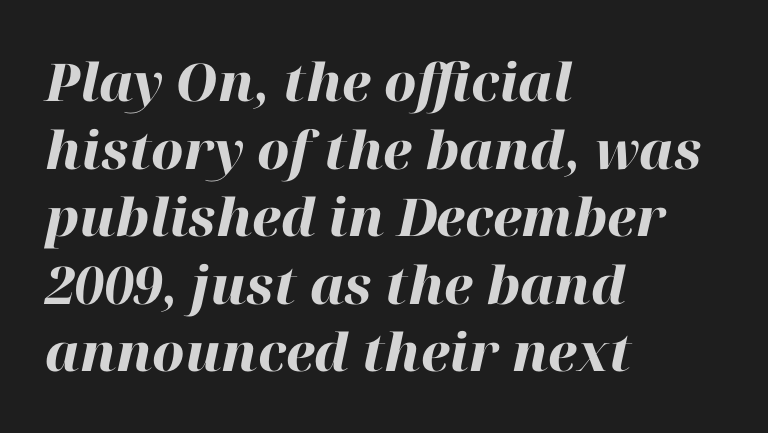
Q: Is the text bold? A: Yes.
Q: Is the text italic (slanted)? A: Yes, it leans right by about 12 degrees.
Q: Is the text underlined? A: No.
Q: How is the paragraph aligned? A: Left-aligned.
Q: Is the spacing between letters normal or unusually wide? A: Normal.
Q: Is the spacing between lines tight, normal or loose? A: Normal.
Q: Width (condensed, normal, or wide)? A: Normal.
Q: Stroke contrast? A: High.
Q: x-height? A: Medium.
Q: Monospaced? A: No.
